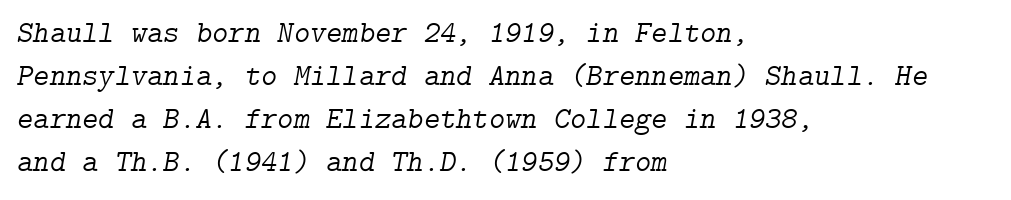
{"serif": "yes", "italic": "yes", "lean": "right", "slant_degrees": 9, "bold": "no", "weight": "light", "width": "normal", "stroke_contrast": "low", "x_height": "medium", "underline": "no", "align": "left", "line_spacing": "normal", "line_spacing_ratio": 1.39, "letter_spacing": "normal", "letter_spacing_em": 0.0, "glyph_px": 31}
